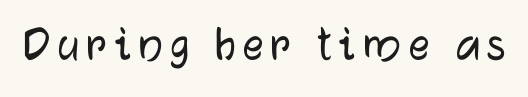
The specimen reads as upright at a glance. Words float on clear page, feet unadorned. These lines are composed in type without serifs. Is this a fixed-width face? No — the glyphs have proportional, varying widths.
